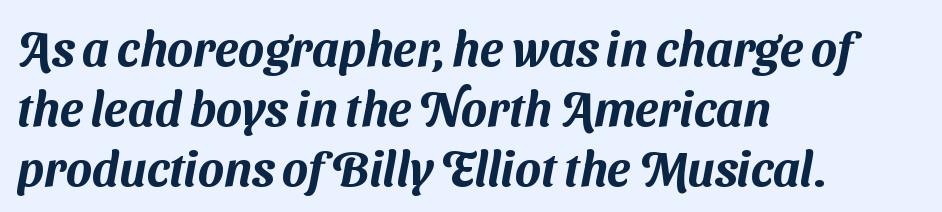
The image shows 48 px sans-serif type; set left-aligned, normal line spacing (1.25x), normal letter spacing, not underlined; medium stroke contrast and a medium x-height.
